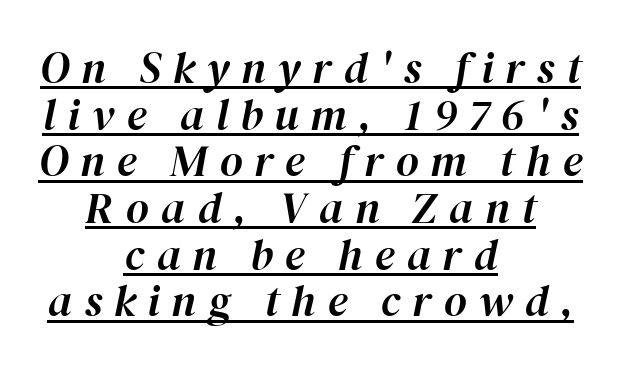
{"italic": "yes", "lean": "right", "slant_degrees": 12, "width": "normal", "stroke_contrast": "high", "x_height": "medium", "monospaced": "no", "underline": "yes", "align": "center", "line_spacing": "tight", "line_spacing_ratio": 1.06, "letter_spacing": "wide", "letter_spacing_em": 0.27, "glyph_px": 44}
